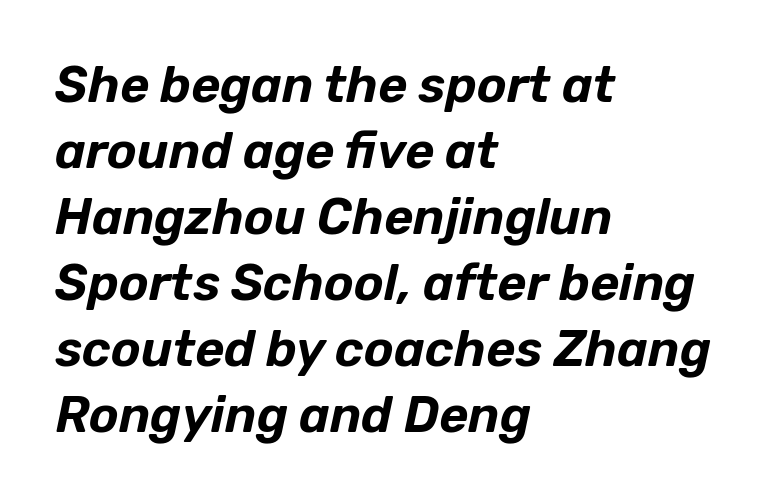
The image shows 50 px text type, italic (leaning right); set left-aligned, normal line spacing (1.32x), normal letter spacing, not underlined; low stroke contrast and a medium x-height.
